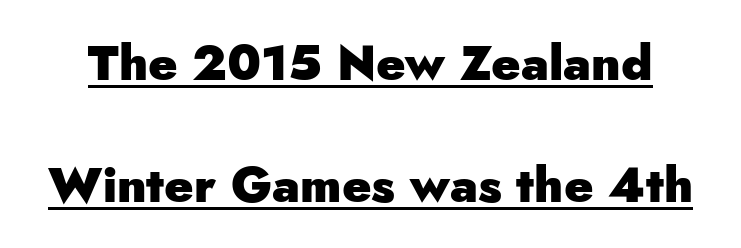
The image shows 49 px heavy sans-serif type, upright; set loose line spacing (2.48x), normal letter spacing, underlined; low stroke contrast and a small x-height.
